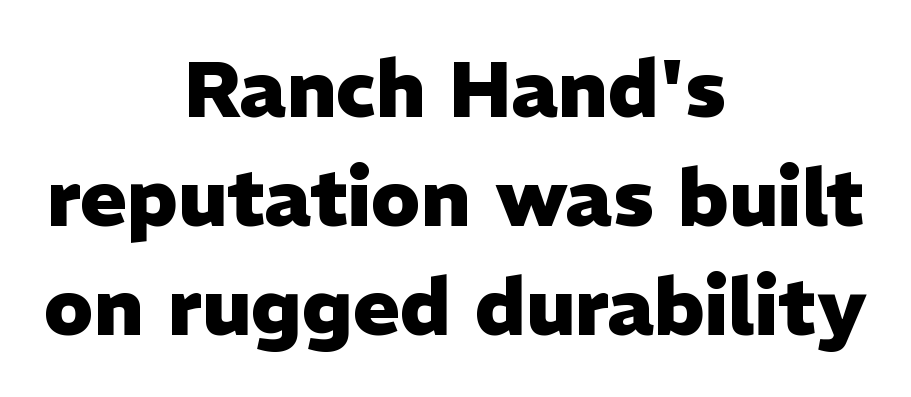
A centered setting, common on invitations and titles, is used for this passage. Do the letters lean? They stand straight. Quick note: underline off. The rendering uses natural spacing where letterforms have individual widths. Rows of type keep a routine distance in the vertical direction. Does the weight exceed regular? Yes, all the way to bold.
